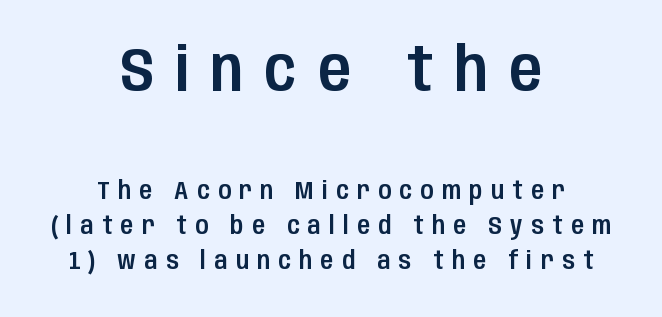
The image shows 61 px condensed sans-serif type, upright; set centered, normal line spacing (1.45x), unusually wide letter spacing (+0.35 em), not underlined; the first (top) block is 2.54x larger; low stroke contrast and a large x-height.
